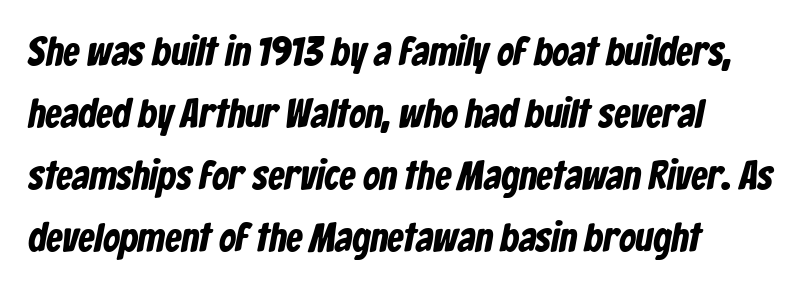
{"serif": "no", "bold": "yes", "weight": "bold", "width": "condensed", "stroke_contrast": "low", "x_height": "medium", "monospaced": "no", "underline": "no", "align": "left", "line_spacing": "normal", "line_spacing_ratio": 1.51, "letter_spacing": "normal", "letter_spacing_em": 0.0, "glyph_px": 41}
